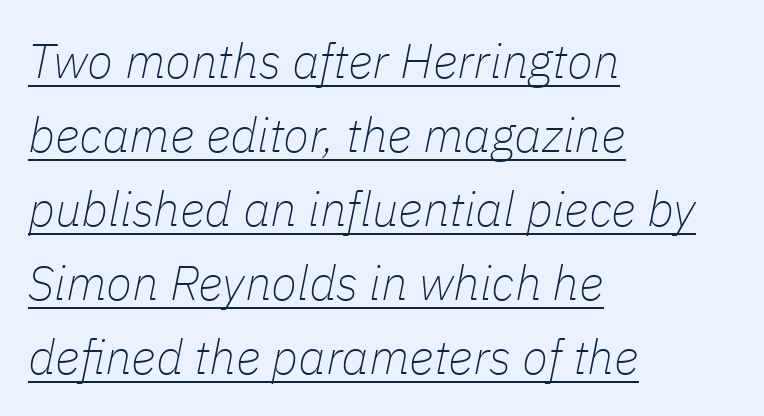
The passage shown is typed in a proportional face where columns would drift. Heaviness? Minimal to ordinary, like unemphasized prose. The rendering anchors every line to the left-hand side. Is there much room between lines? A standard amount, neither cramped nor airy. Beneath each row of characters lies a ruled line.
